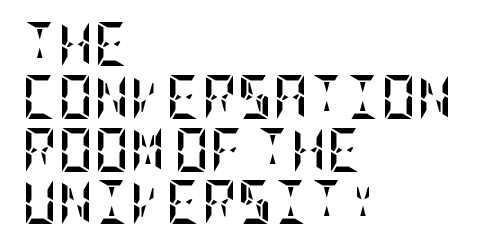
Tall strokes in this sample are plumb rather than angled. Visually the block forms a straight wall on the left and a jagged coastline on the right. This rendering features lettering with no underline. Honestly, the letter spacing is just normal — you wouldn't notice it. Weight check: bold — yes, fully.
